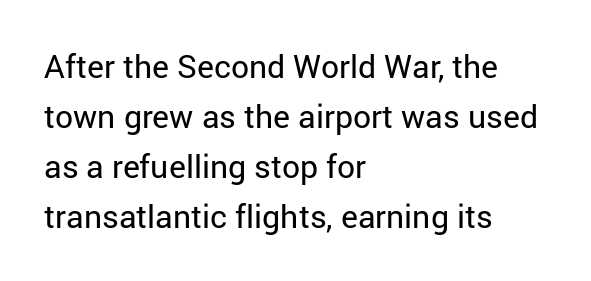
Spacing verdict: proportional, widths tailored to each character. Posture: upright roman. Each word holds together tightly as a unit, with standard inter-letter gaps. Decoration check: the copy has no underline. The typesetting does not lean heavy: it is not bold. The text was rendered using a sans face with plain stroke endings.
